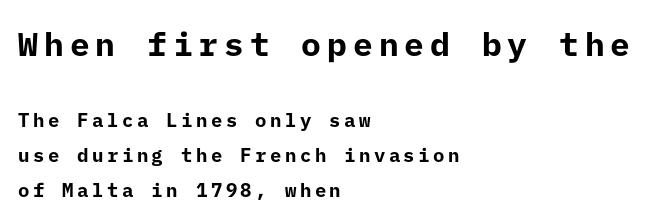
Q: Is the text bold? A: Yes.
Q: Is the text italic (slanted)? A: No, it is upright.
Q: Is the typeface a serif or a sans-serif typeface? A: Sans-serif.
Q: Is the text underlined? A: No.
Q: How is the paragraph aligned? A: Left-aligned.
Q: Which block of text is set in a larger size, the first (top) or the second (bottom)? A: The first (top) one.
Q: Width (condensed, normal, or wide)? A: Normal.
Q: Stroke contrast? A: Low.
Q: x-height? A: Medium.
